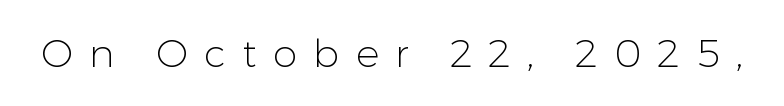
Unlike italic type, these characters show no tilt at all. Students, note that the glyphs here are deliberately spaced far apart. Stems and bowls with no extra thickness — not bold. The typeface chosen for these lines omits serifs. The space beneath each line is pristine and unruled. The letters advance in unequal steps, a hallmark of proportional type.
